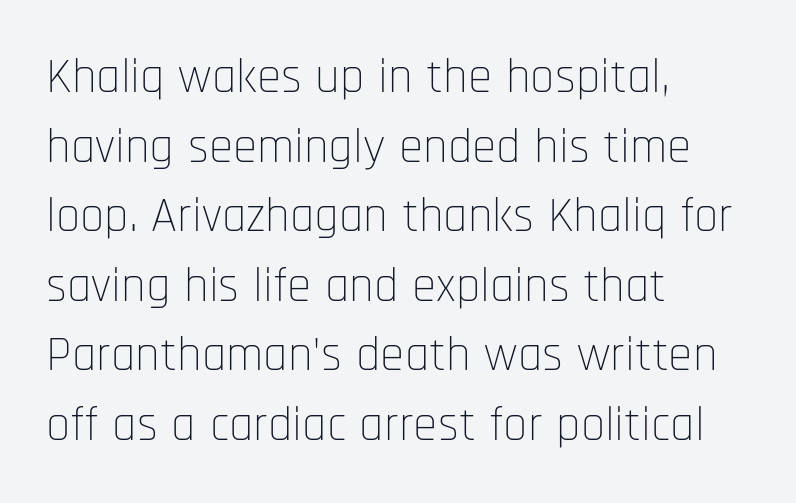
The image shows 49 px thin, condensed sans-serif type, upright; set left-aligned, normal line spacing (1.42x), normal letter spacing, not underlined; low stroke contrast and a large x-height.
